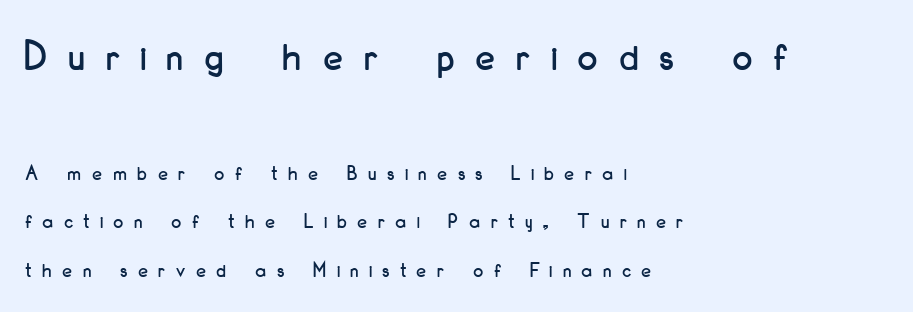
The image shows 44 px condensed sans-serif type, upright; set left-aligned, loose line spacing (2.2x), unusually wide letter spacing (+0.49 em), not underlined; the first (top) block is 2.0x larger; low stroke contrast and a small x-height.
